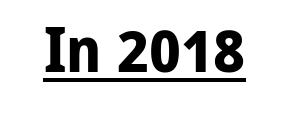
{"serif": "no", "italic": "no", "bold": "yes", "weight": "bold", "width": "normal", "stroke_contrast": "low", "x_height": "medium", "monospaced": "no", "underline": "yes", "letter_spacing": "normal", "letter_spacing_em": 0.0, "glyph_px": 63}
